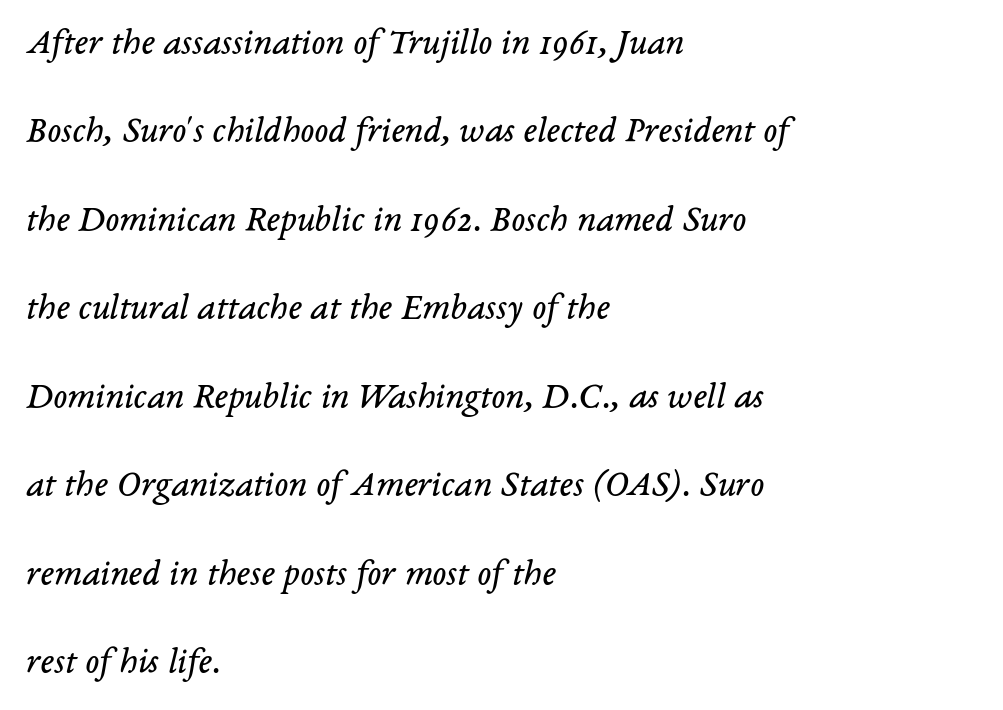
{"serif": "yes", "italic": "yes", "lean": "right", "slant_degrees": 14, "bold": "no", "weight": "regular", "width": "normal", "stroke_contrast": "low", "x_height": "medium", "monospaced": "no", "underline": "no", "align": "left", "line_spacing": "loose", "line_spacing_ratio": 2.39, "letter_spacing": "normal", "letter_spacing_em": 0.0, "glyph_px": 37}
